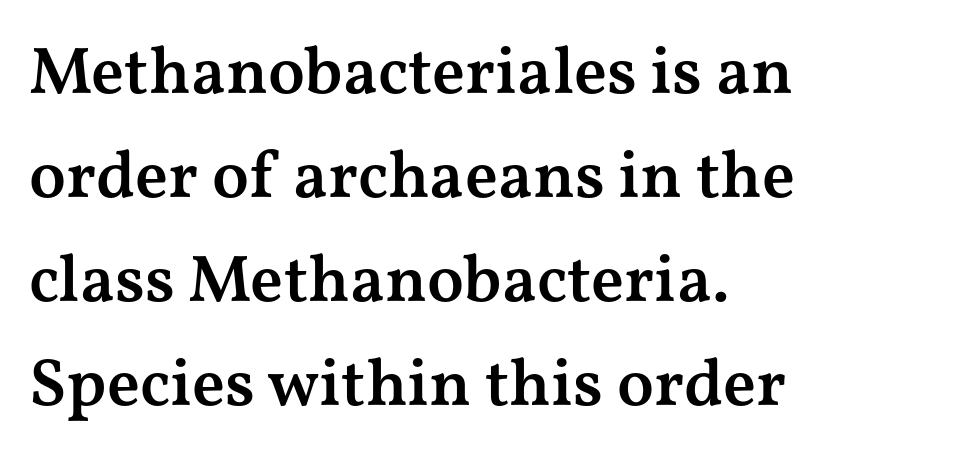
The designer left line spacing at the default. Characters follow at the spacing the type designer built in. Moderately thickened strokes mark this as semibold type. Posture: upright roman.
